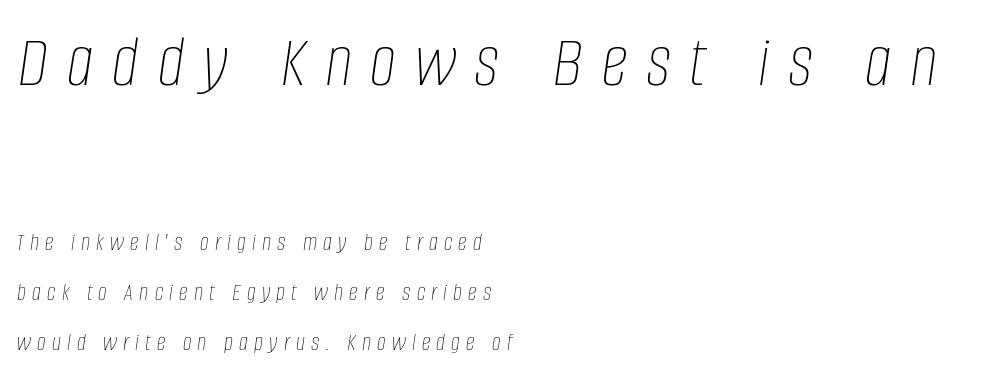
The image shows 75 px thin, condensed type, italic (leaning right); set left-aligned, loose line spacing (2.0x), unusually wide letter spacing (+0.25 em), not underlined; the first (top) block is 3.0x larger; low stroke contrast and a large x-height.
